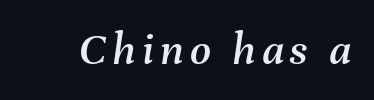
Q: Is the text italic (slanted)? A: Yes, it leans right by about 8 degrees.
Q: Is the text underlined? A: No.
Q: Width (condensed, normal, or wide)? A: Normal.
Q: Stroke contrast? A: Medium.
Q: x-height? A: Medium.
Q: Monospaced? A: No.
